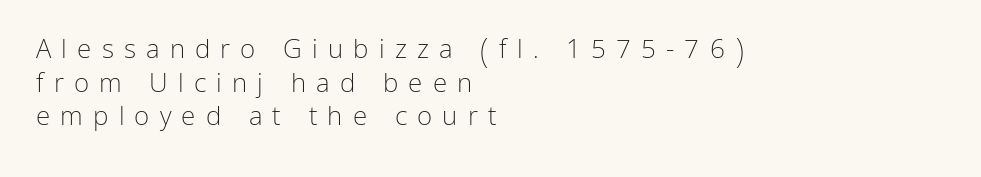
{"italic": "no", "bold": "no", "underline": "no", "align": "left", "line_spacing": "normal", "line_spacing_ratio": 1.29, "letter_spacing": "wide", "letter_spacing_em": 0.39, "glyph_px": 26}
